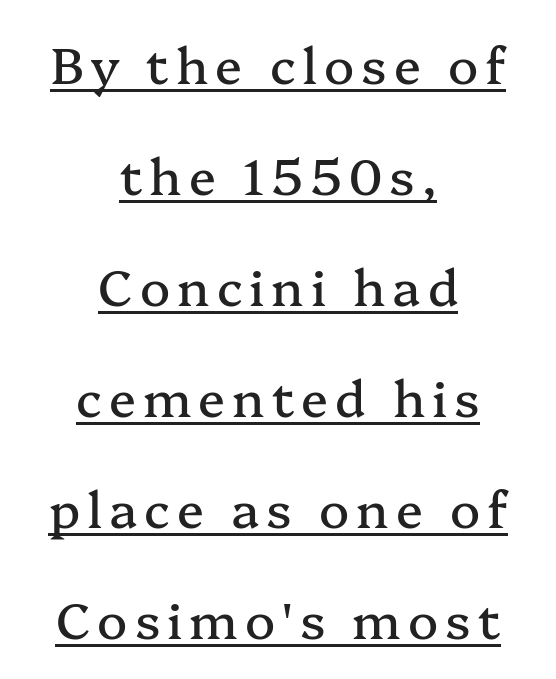
{"serif": "yes", "italic": "no", "width": "normal", "stroke_contrast": "medium", "x_height": "medium", "monospaced": "no", "underline": "yes", "align": "center", "line_spacing": "loose", "line_spacing_ratio": 2.22, "glyph_px": 50}
